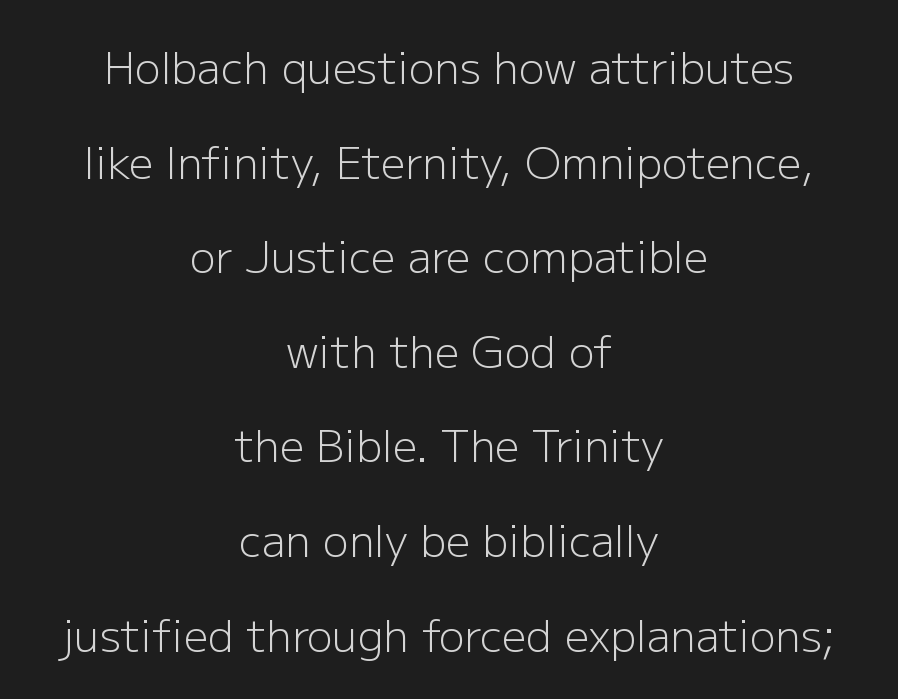
{"serif": "no", "italic": "no", "bold": "no", "weight": "light", "width": "normal", "stroke_contrast": "low", "x_height": "medium", "monospaced": "no", "underline": "no", "align": "center", "line_spacing": "loose", "line_spacing_ratio": 2.2, "letter_spacing": "normal", "letter_spacing_em": 0.0, "glyph_px": 43}
